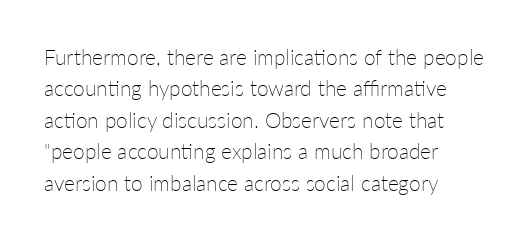
{"italic": "no", "bold": "no", "underline": "no", "align": "left", "line_spacing": "normal", "line_spacing_ratio": 1.5, "letter_spacing": "normal", "letter_spacing_em": 0.0, "glyph_px": 21}
